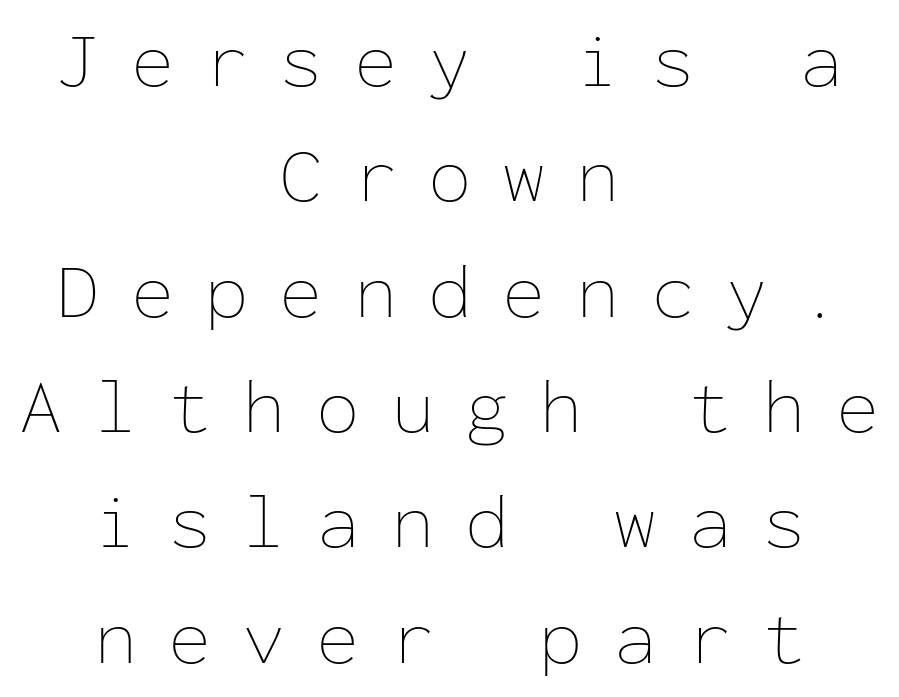
{"italic": "no", "bold": "no", "weight": "thin", "width": "normal", "stroke_contrast": "low", "x_height": "medium", "monospaced": "yes", "underline": "no", "align": "center", "line_spacing": "normal", "line_spacing_ratio": 1.46, "letter_spacing": "wide", "letter_spacing_em": 0.39, "glyph_px": 79}
